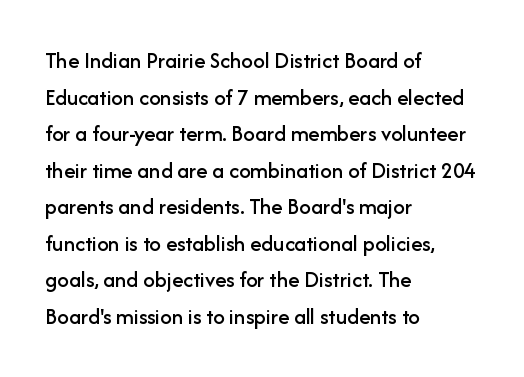
The image shows 23 px text type, upright; set left-aligned, normal line spacing (1.59x), normal letter spacing, not underlined.
